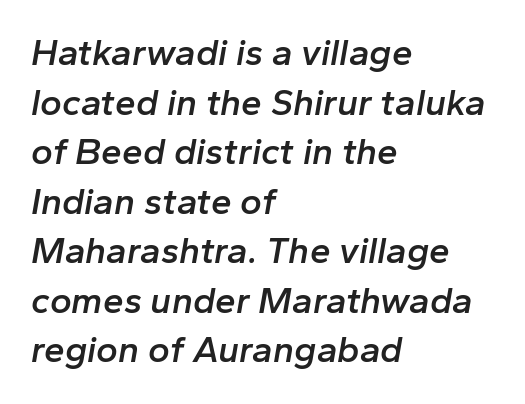
Varying glyph widths throughout — classic text-font behaviour. These words are printed semibold, heavier than regular yet not bold. Nothing unusual about the tracking: characters are spaced as the font intends. Lines of text with bare space underneath. Compared with typical paragraphs, the rows here are spaced about the same. Italic: yes, the glyphs are oblique.
